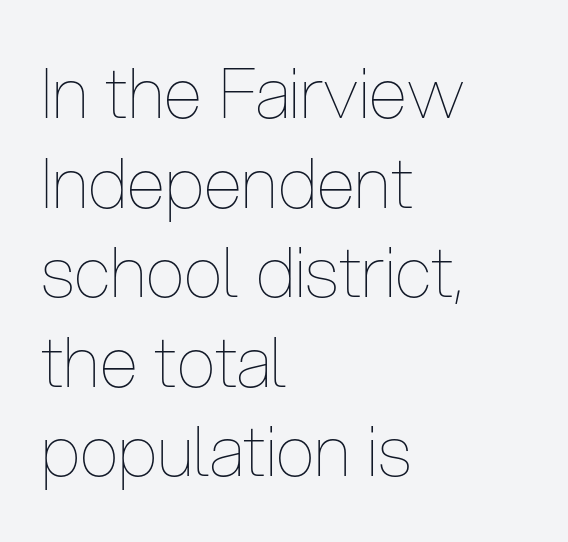
Rows of type keep a routine distance in the vertical direction. Note the varied advance widths — an 'i' is clearly narrower than an 'm'. The specimen omits any rule beneath the text block's lines. Tracking value appears to be zero — textbook default spacing. Is there any slant? The stems are plumb.
